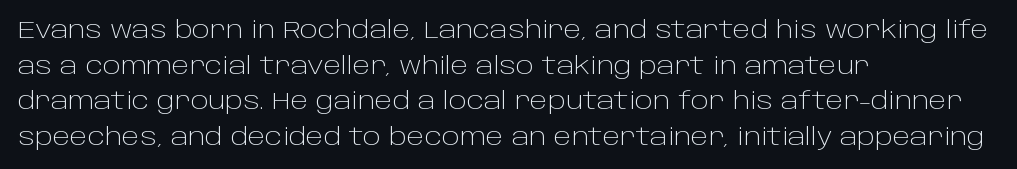
Q: Is the text bold? A: No.
Q: Is the text italic (slanted)? A: No, it is upright.
Q: Is the text underlined? A: No.
Q: How is the paragraph aligned? A: Left-aligned.
Q: Is the spacing between letters normal or unusually wide? A: Normal.
Q: Is the spacing between lines tight, normal or loose? A: Normal.
